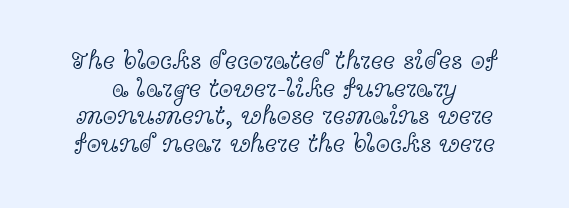
{"italic": "no", "bold": "no", "underline": "no", "line_spacing": "tight", "line_spacing_ratio": 1.06, "letter_spacing": "normal", "letter_spacing_em": 0.0, "glyph_px": 26}
